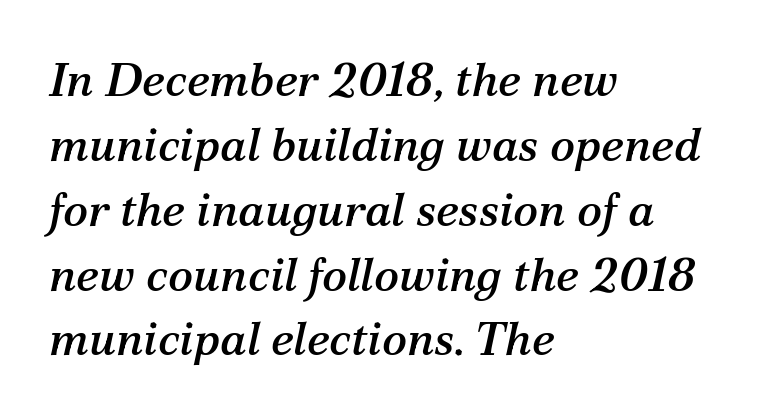
Each word holds together tightly as a unit, with standard inter-letter gaps. Stroke terminals: seriffed. Descenders hang freely into open space. Regular leading. A classic flush-left, rag-right setting is used for this passage.
